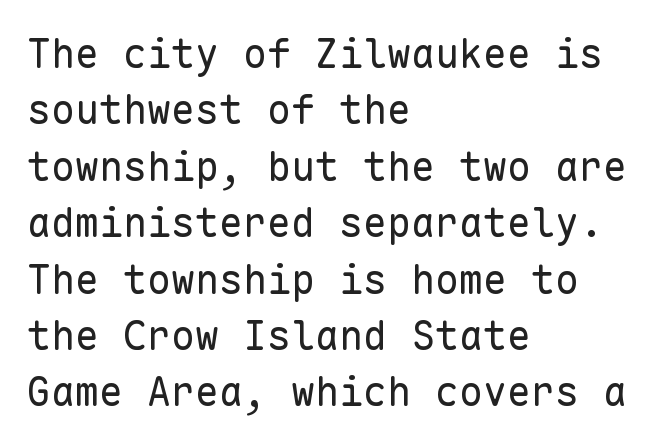
A bare baseline throughout the passage. Upright lettering throughout. Alignment: flush left. Tracking value appears to be zero — textbook default spacing. The face used here is monospaced, like something from a code editor. What kind of face is this? One without serifs — a sans.
